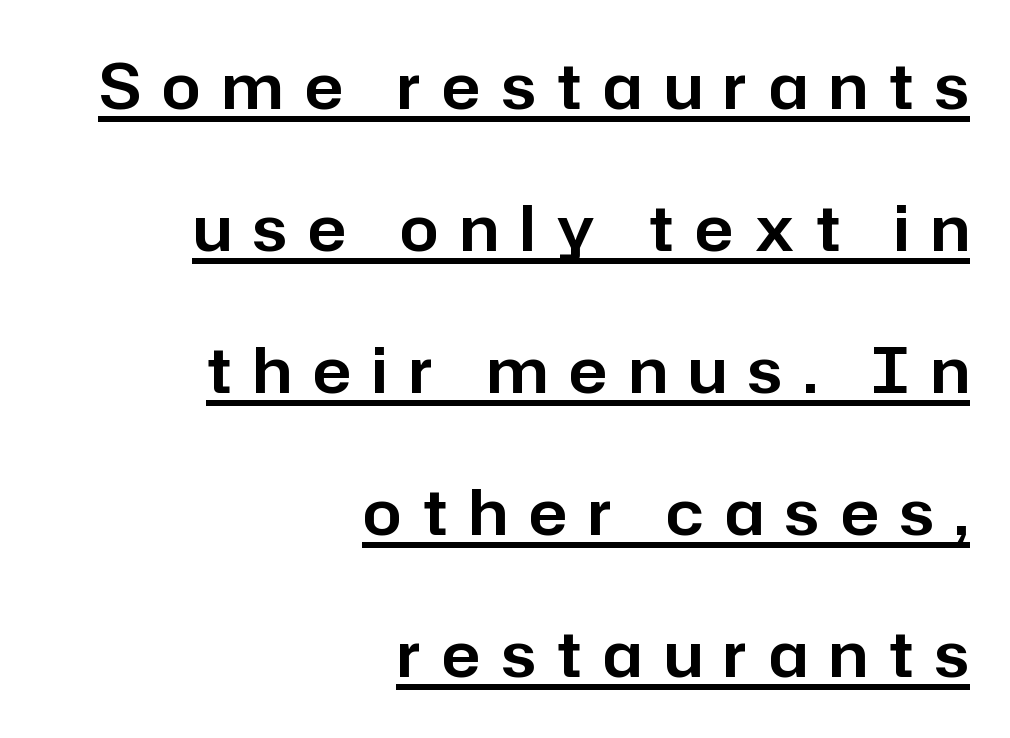
Q: Is the text italic (slanted)? A: No, it is upright.
Q: Is the typeface a serif or a sans-serif typeface? A: Sans-serif.
Q: Is the text underlined? A: Yes.
Q: How is the paragraph aligned? A: Right-aligned.
Q: Is the spacing between letters normal or unusually wide? A: Unusually wide.
Q: Is the spacing between lines tight, normal or loose? A: Loose.
Q: Width (condensed, normal, or wide)? A: Normal.
Q: Stroke contrast? A: Low.
Q: x-height? A: Medium.
Q: Monospaced? A: No.
